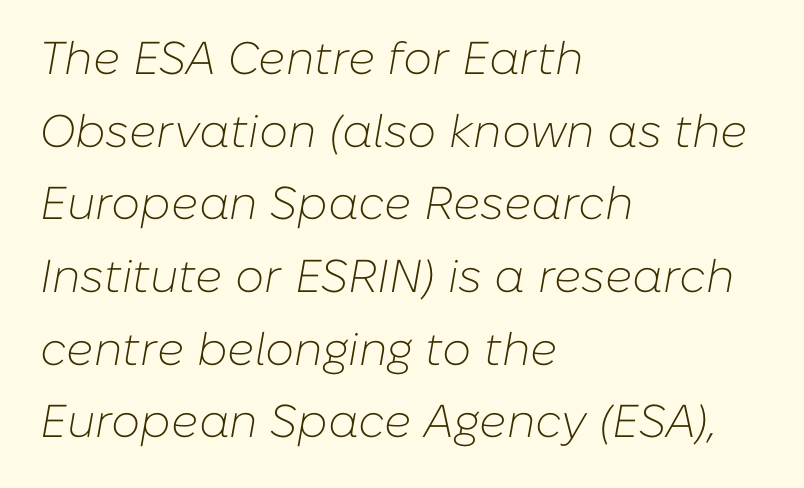
{"italic": "yes", "lean": "right", "slant_degrees": 10, "bold": "no", "weight": "light", "width": "normal", "stroke_contrast": "low", "x_height": "medium", "monospaced": "no", "underline": "no", "align": "left", "line_spacing": "normal", "line_spacing_ratio": 1.58, "letter_spacing": "normal", "letter_spacing_em": 0.0, "glyph_px": 46}
